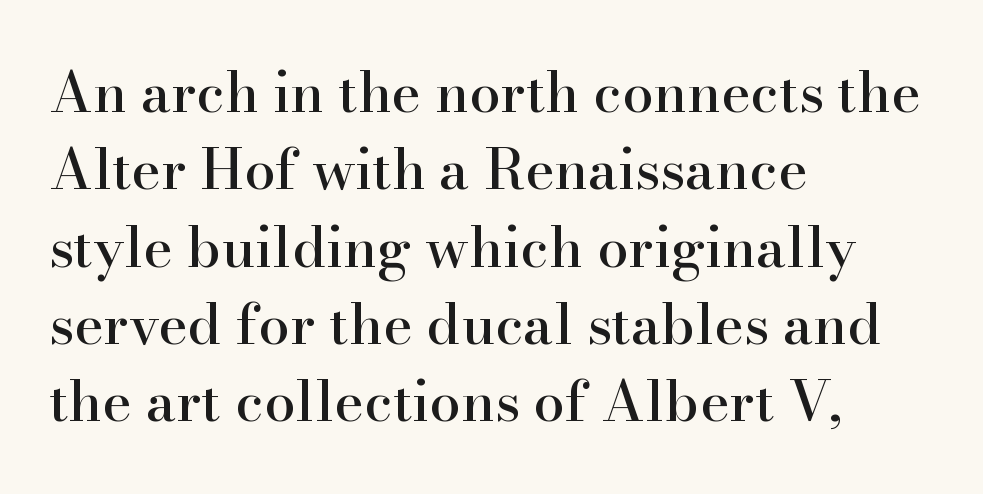
The image shows 56 px serif type, upright; set left-aligned, normal line spacing (1.38x), normal letter spacing, not underlined; high stroke contrast and a small x-height.
